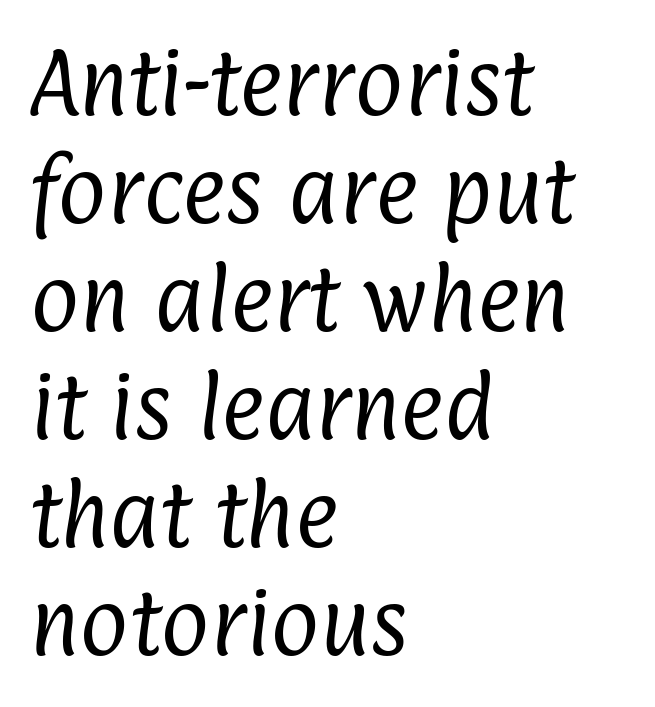
One-word summary of the alignment: left. The lines sit at an ordinary, default distance from one another. The glyphs in this specimen are sans serif. The gap between lines stays unmarked. Vertical stems look standard width or narrower in stroke.
